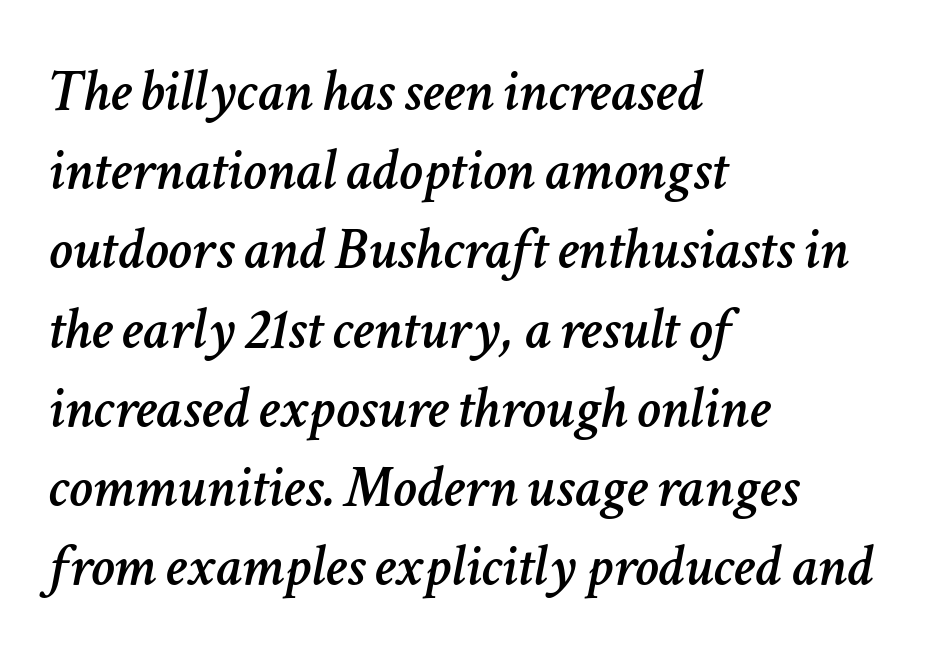
Glance below the letters and you will spot only blank space. The face used here is proportionally spaced, like ordinary book or web type. A normal amount of white space separates one row of letters from the next. How are the letters spaced? Ordinarily, with no added tracking. Horizontal alignment here is leftward, the default for most running prose. There's an unmistakable incline to the writing here.
